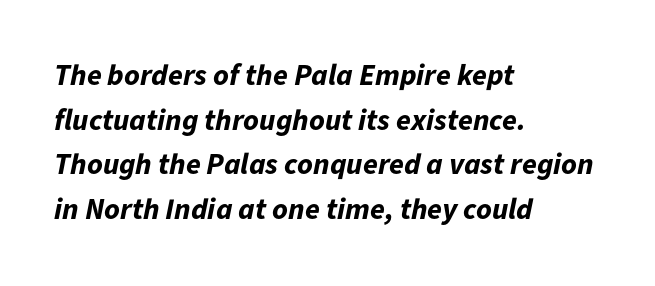
Q: Is the text bold? A: Yes.
Q: Is the text italic (slanted)? A: Yes, it leans right by about 11 degrees.
Q: Is the text underlined? A: No.
Q: How is the paragraph aligned? A: Left-aligned.
Q: Is the spacing between letters normal or unusually wide? A: Normal.
Q: Is the spacing between lines tight, normal or loose? A: Normal.
Q: Width (condensed, normal, or wide)? A: Normal.
Q: Stroke contrast? A: Low.
Q: x-height? A: Medium.
Q: Monospaced? A: No.
